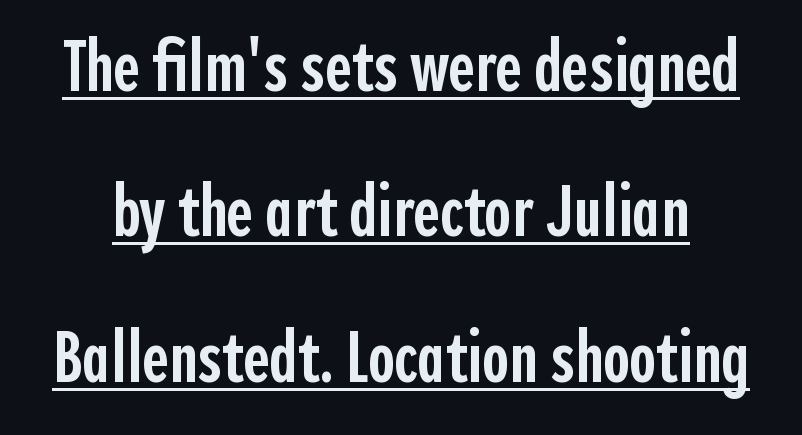
Q: Is the text bold? A: Semi-bold.
Q: Is the text italic (slanted)? A: No, it is upright.
Q: Is the typeface a serif or a sans-serif typeface? A: Sans-serif.
Q: Is the text underlined? A: Yes.
Q: Is the spacing between letters normal or unusually wide? A: Normal.
Q: Is the spacing between lines tight, normal or loose? A: Loose.
Q: Width (condensed, normal, or wide)? A: Condensed.
Q: x-height? A: Medium.
Q: Monospaced? A: No.
